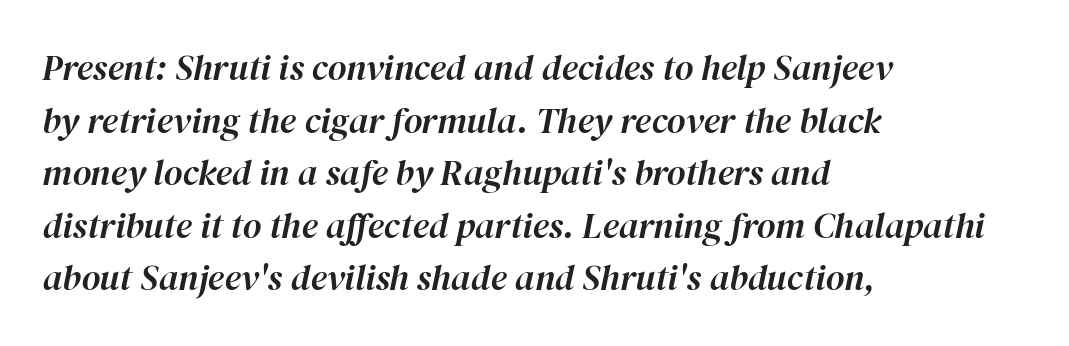
The image shows 36 px text type, italic (leaning right); set left-aligned, normal line spacing (1.46x), normal letter spacing, not underlined; high stroke contrast and a medium x-height.
